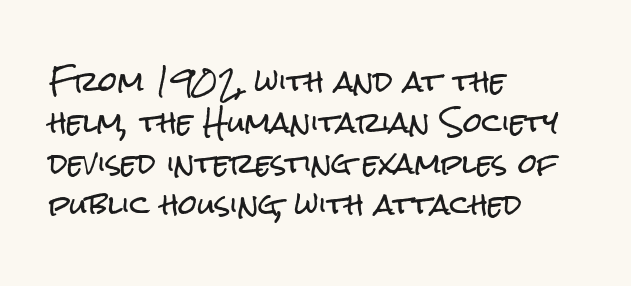
{"italic": "no", "underline": "no", "align": "left", "line_spacing": "normal", "line_spacing_ratio": 1.52, "letter_spacing": "normal", "letter_spacing_em": 0.0, "glyph_px": 27}
